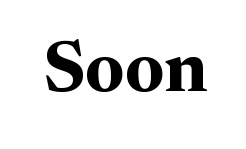
The glyphs have the mass of a bold cut. Every character sits straight up, as roman type does. The type is set solid horizontally, with unmodified tracking. Type without underlining. Type style note: has serifs. Note the varied advance widths — an 'i' is clearly narrower than an 'm'.
